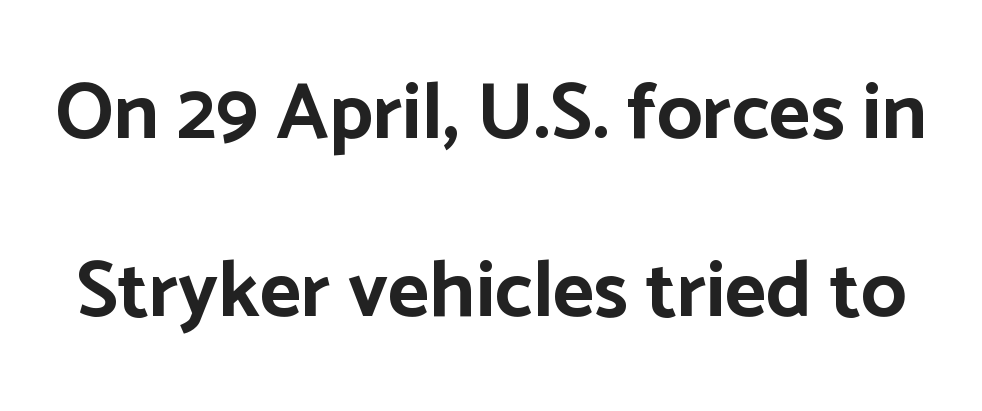
The image shows 80 px bold sans-serif type, upright; set loose line spacing (2.23x), normal letter spacing, not underlined; low stroke contrast and a medium x-height.
